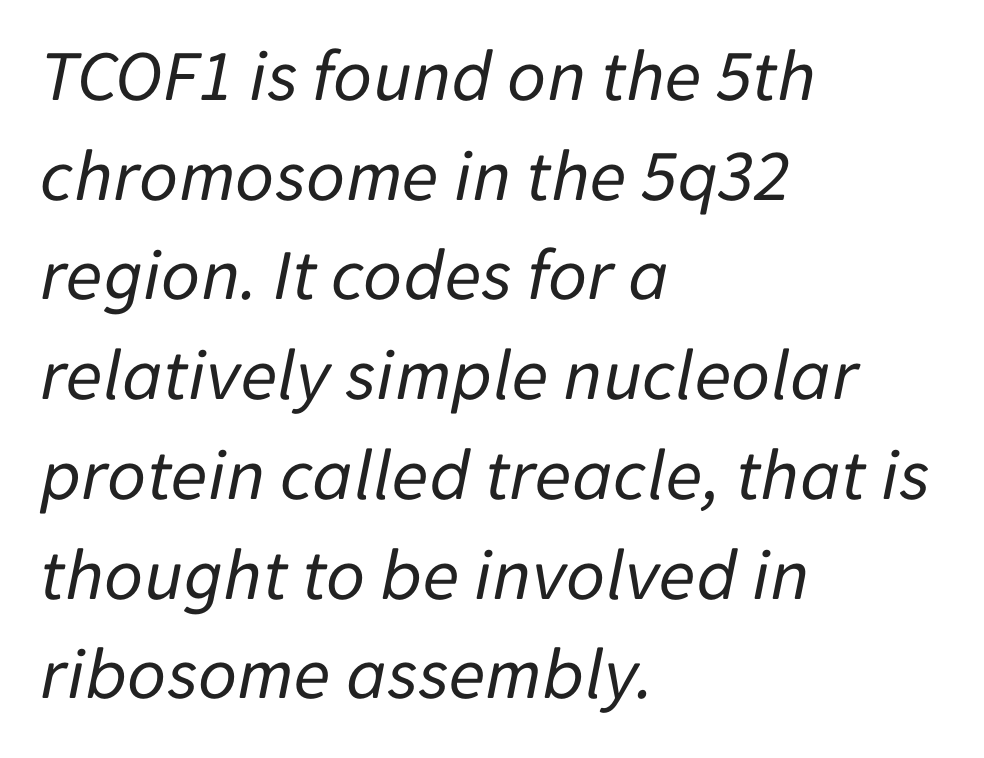
{"italic": "yes", "lean": "right", "slant_degrees": 11, "bold": "no", "weight": "regular", "width": "normal", "stroke_contrast": "low", "x_height": "medium", "monospaced": "no", "underline": "no", "align": "left", "line_spacing": "normal", "line_spacing_ratio": 1.33, "letter_spacing": "normal", "letter_spacing_em": 0.0, "glyph_px": 75}
